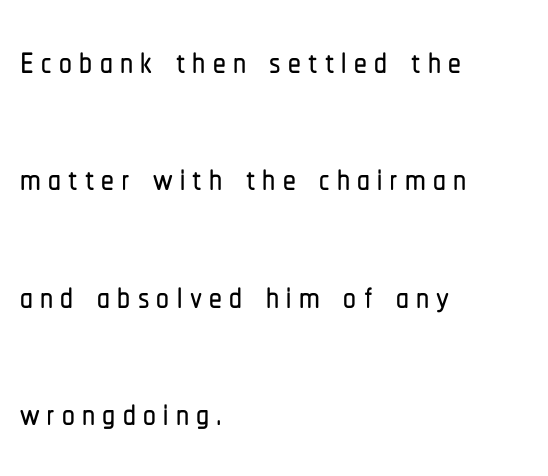
Q: Is the text italic (slanted)? A: No, it is upright.
Q: Is the typeface a serif or a sans-serif typeface? A: Sans-serif.
Q: Is the text underlined? A: No.
Q: How is the paragraph aligned? A: Left-aligned.
Q: Is the spacing between lines tight, normal or loose? A: Loose.
Q: Width (condensed, normal, or wide)? A: Condensed.
Q: Stroke contrast? A: Low.
Q: x-height? A: Medium.
Q: Monospaced? A: No.
